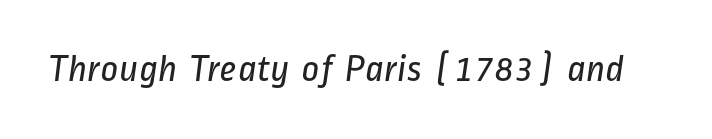
Q: Is the text bold? A: No.
Q: Is the typeface a serif or a sans-serif typeface? A: Sans-serif.
Q: Is the text underlined? A: No.
Q: Is the spacing between letters normal or unusually wide? A: Normal.
Q: Width (condensed, normal, or wide)? A: Condensed.
Q: Stroke contrast? A: Low.
Q: x-height? A: Medium.
Q: Monospaced? A: No.
